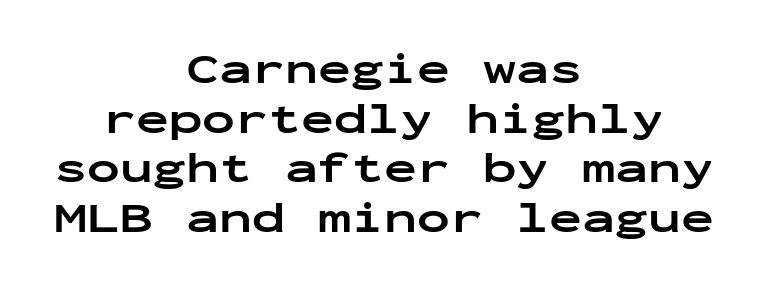
There is no visible air inserted between adjacent glyphs. Leading is clearly below the norm, producing a dense column. This rendering features lettering with no underline. Is the block centered? Yes — each line is placed symmetrically about the middle. The glyphs in this specimen are sans serif. Weight check: bold — yes, fully.
